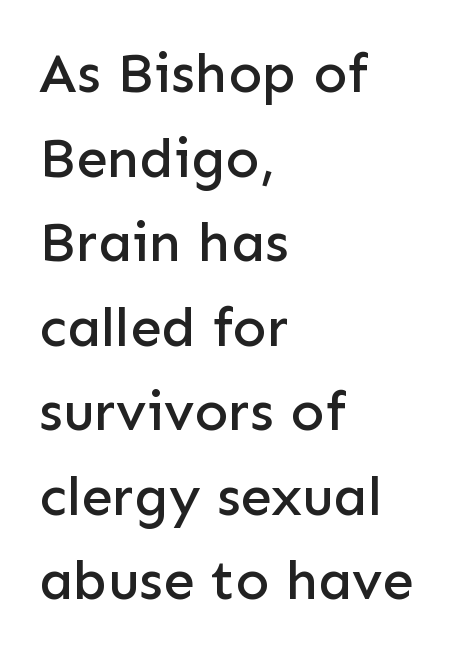
The image shows 56 px sans-serif type, upright; set left-aligned, normal line spacing (1.51x), normal letter spacing, not underlined; low stroke contrast and a medium x-height.
